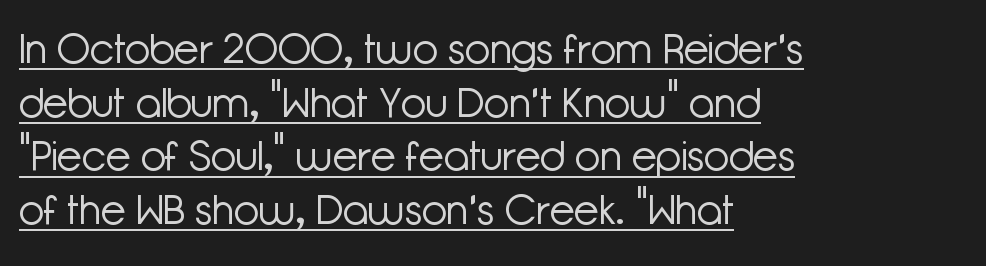
{"serif": "no", "italic": "no", "bold": "no", "weight": "light", "width": "normal", "stroke_contrast": "low", "x_height": "medium", "monospaced": "no", "underline": "yes", "align": "left", "line_spacing": "normal", "line_spacing_ratio": 1.31, "letter_spacing": "normal", "letter_spacing_em": 0.0, "glyph_px": 41}
